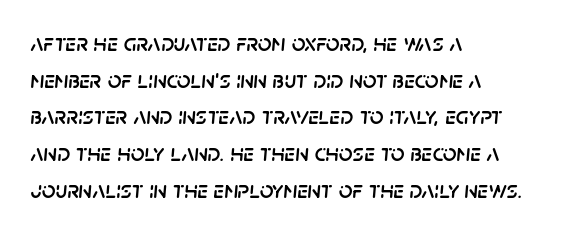
{"italic": "yes", "lean": "right", "slant_degrees": 5, "underline": "no", "align": "left", "line_spacing": "normal", "line_spacing_ratio": 1.53, "letter_spacing": "normal", "letter_spacing_em": 0.0, "glyph_px": 24}
